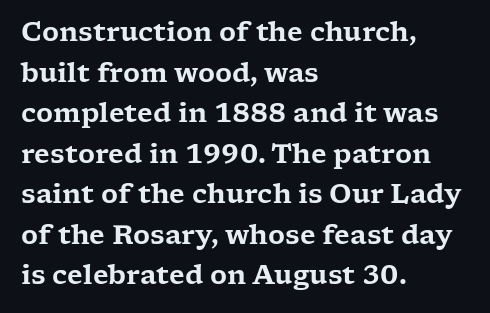
Q: Is the text italic (slanted)? A: No, it is upright.
Q: Is the text underlined? A: No.
Q: How is the paragraph aligned? A: Left-aligned.
Q: Is the spacing between letters normal or unusually wide? A: Normal.
Q: Is the spacing between lines tight, normal or loose? A: Normal.
